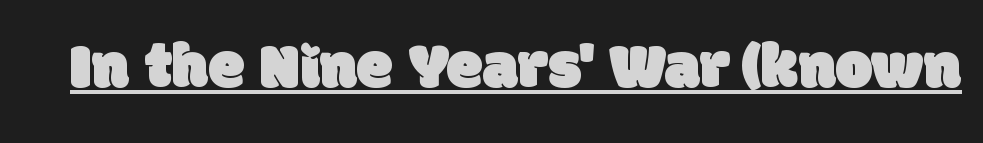
Q: Is the typeface a serif or a sans-serif typeface? A: Sans-serif.
Q: Is the text underlined? A: Yes.
Q: Is the spacing between letters normal or unusually wide? A: Normal.
Q: Width (condensed, normal, or wide)? A: Normal.
Q: Stroke contrast? A: Low.
Q: x-height? A: Large.
Q: Monospaced? A: No.
